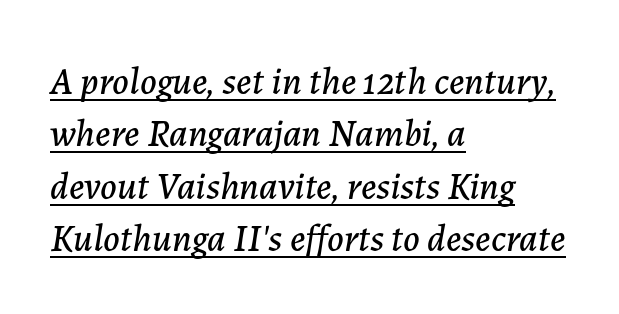
{"italic": "yes", "lean": "right", "slant_degrees": 7, "width": "normal", "stroke_contrast": "low", "x_height": "medium", "monospaced": "no", "underline": "yes", "align": "left", "line_spacing": "normal", "line_spacing_ratio": 1.38, "letter_spacing": "normal", "letter_spacing_em": 0.0, "glyph_px": 38}
